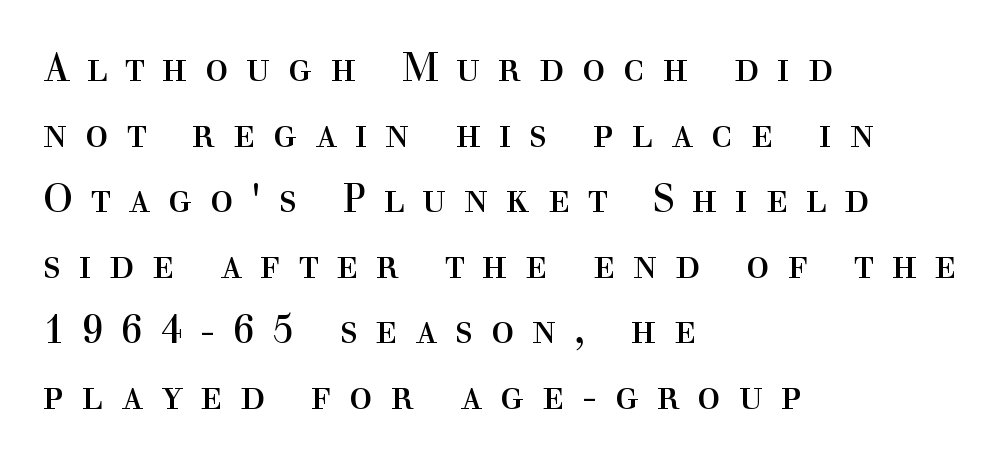
Does the leading feel generous? No, just average. The face used here is seriffed, in the tradition of book romans. You could not count columns in this text — the font is proportionally spaced. The typeface has the unassuming heft of standard copy or less. Anything drawn beneath the words? Only blank space. The compositor pushed each line to the left boundary.
